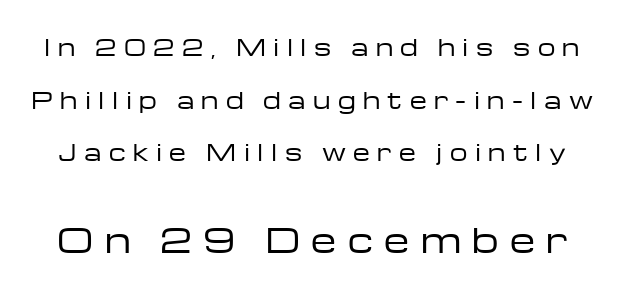
The image shows 33 px regular-weight, wide sans-serif type, upright; set loose line spacing (2.39x), unusually wide letter spacing (+0.34 em), not underlined; the second (bottom) block is 1.5x larger; low stroke contrast and a medium x-height.
